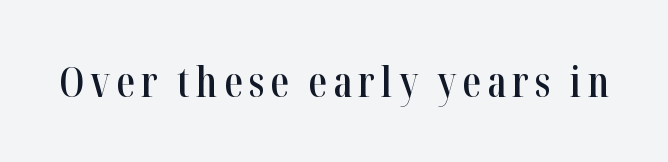
{"serif": "yes", "italic": "no", "bold": "semi", "weight": "semibold", "width": "condensed", "stroke_contrast": "high", "x_height": "medium", "monospaced": "no", "underline": "no", "glyph_px": 41}
